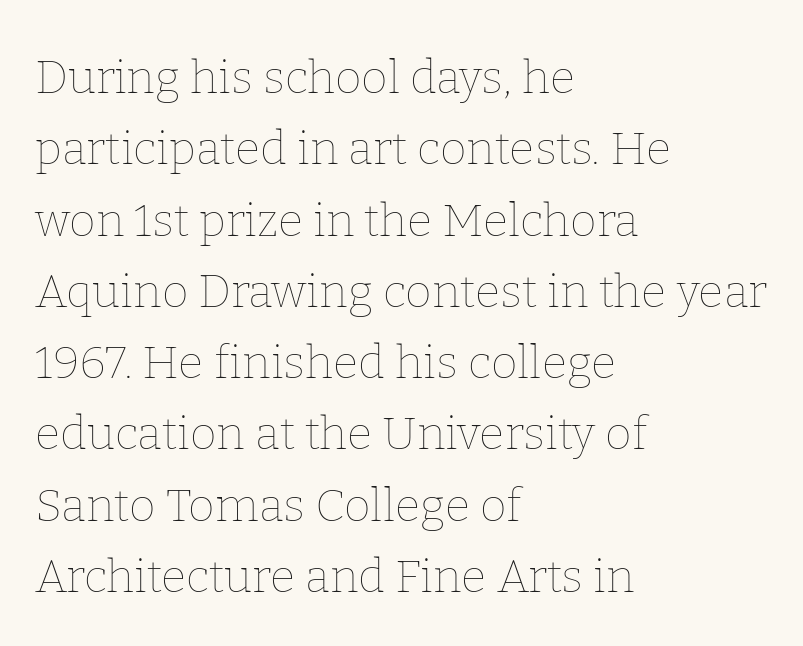
Q: Is the text bold? A: No.
Q: Is the text italic (slanted)? A: No, it is upright.
Q: Is the text underlined? A: No.
Q: How is the paragraph aligned? A: Left-aligned.
Q: Is the spacing between letters normal or unusually wide? A: Normal.
Q: Is the spacing between lines tight, normal or loose? A: Normal.
Q: Width (condensed, normal, or wide)? A: Normal.
Q: Stroke contrast? A: Low.
Q: x-height? A: Medium.
Q: Monospaced? A: No.
